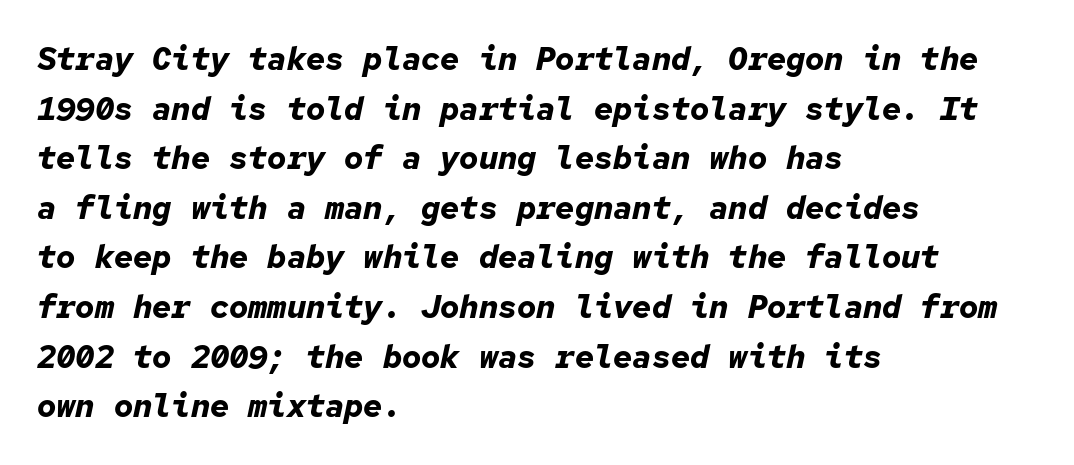
The image shows 32 px bold type, italic (leaning right), monospaced; set left-aligned, normal line spacing (1.55x), normal letter spacing, not underlined; low stroke contrast and a medium x-height.
